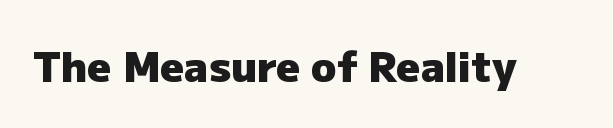
Q: Is the text bold? A: Yes.
Q: Is the text italic (slanted)? A: No, it is upright.
Q: Is the typeface a serif or a sans-serif typeface? A: Sans-serif.
Q: Is the text underlined? A: No.
Q: Is the spacing between letters normal or unusually wide? A: Normal.
Q: Width (condensed, normal, or wide)? A: Normal.
Q: Stroke contrast? A: Low.
Q: x-height? A: Medium.
Q: Monospaced? A: No.
